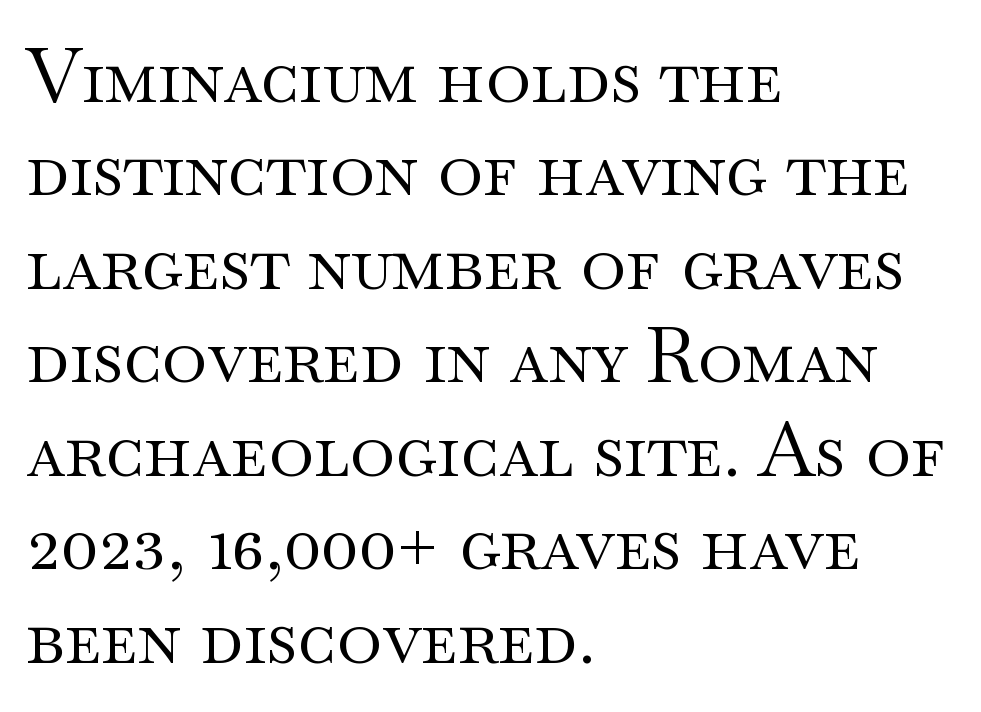
Honestly, the letter spacing is just normal — you wouldn't notice it. Unbolded letterforms with no extra heft. The compositor pushed each line to the left boundary. The space directly below the letters is spotless. Yep, those are serifs on the letters. Proportional: the letters do not fall into vertical columns.
